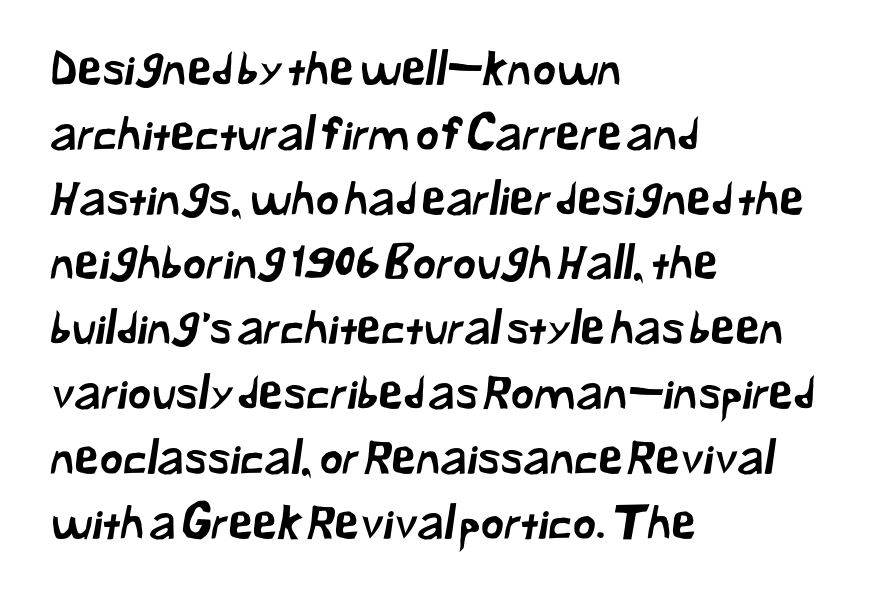
Serif or sans? Sans — the stroke terminals are bare. Regular leading. Tracking here is standard; glyphs follow each other at the usual distance. A bare baseline throughout the passage. Looks like regular typesetting: each glyph gets only the width it needs.
